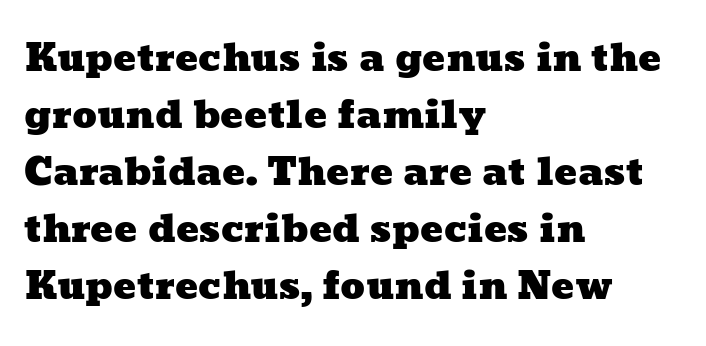
The passage shown is typed in a proportional face where columns would drift. The rendering anchors every line to the left-hand side. Lines of text with bare space underneath. The vertical gap from one line to the next is medium. Look at the tracking — it's just the regular setting, nothing added.
